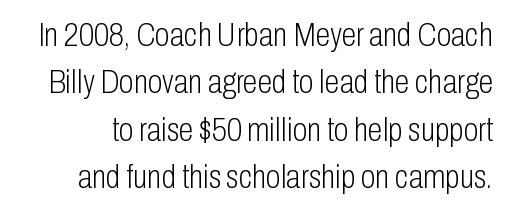
The image shows 34 px light, condensed sans-serif type, upright; set normal line spacing (1.39x), normal letter spacing, not underlined; low stroke contrast and a medium x-height.
